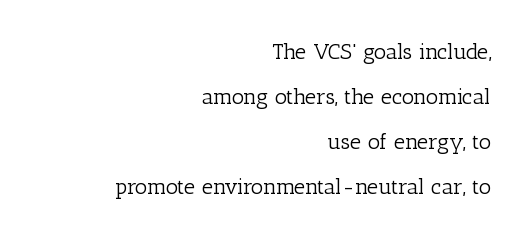
{"italic": "no", "bold": "no", "underline": "no", "align": "right", "line_spacing": "loose", "line_spacing_ratio": 2.04, "letter_spacing": "normal", "letter_spacing_em": 0.0, "glyph_px": 22}
